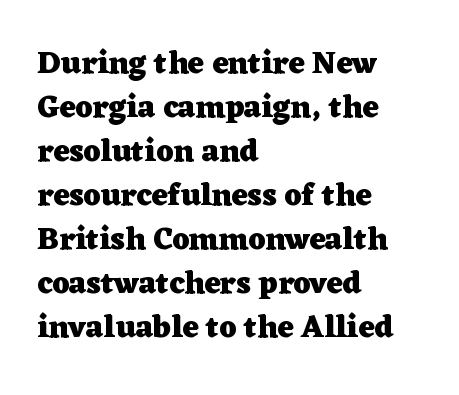
{"serif": "yes", "italic": "no", "bold": "yes", "weight": "heavy", "width": "wide", "stroke_contrast": "low", "x_height": "medium", "monospaced": "no", "underline": "no", "align": "left", "line_spacing": "normal", "line_spacing_ratio": 1.42, "letter_spacing": "normal", "letter_spacing_em": 0.0, "glyph_px": 31}
